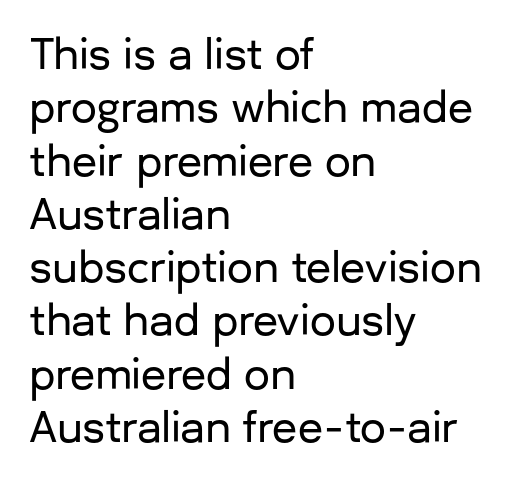
The lettering stays uniformly vertical, giving the passage a roman look. Tracking here is standard; glyphs follow each other at the usual distance. The gap between lines stays unmarked. Serif or sans? Sans — the stroke terminals are bare. Compared with a centered layout, this one pins lines to the left instead. You could not count columns in this text — the font is proportionally spaced.
